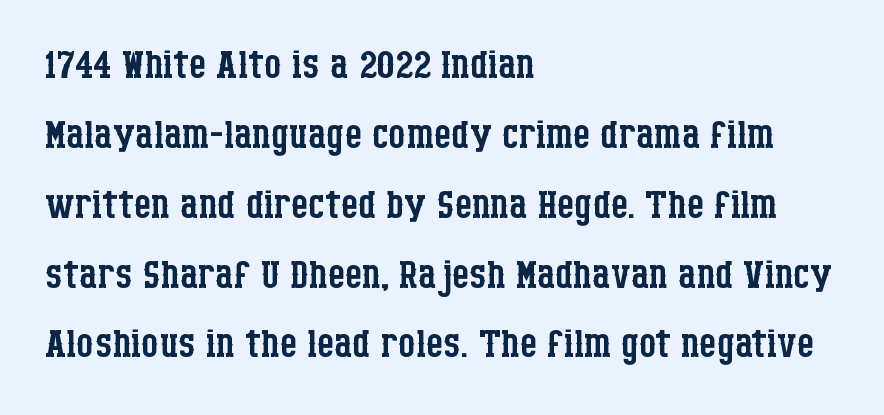
Q: Is the text bold? A: No.
Q: Is the text italic (slanted)? A: No, it is upright.
Q: Is the typeface a serif or a sans-serif typeface? A: Serif.
Q: Is the text underlined? A: No.
Q: How is the paragraph aligned? A: Left-aligned.
Q: Is the spacing between letters normal or unusually wide? A: Normal.
Q: Is the spacing between lines tight, normal or loose? A: Normal.
Q: Width (condensed, normal, or wide)? A: Condensed.
Q: Stroke contrast? A: Low.
Q: x-height? A: Large.
Q: Monospaced? A: No.
